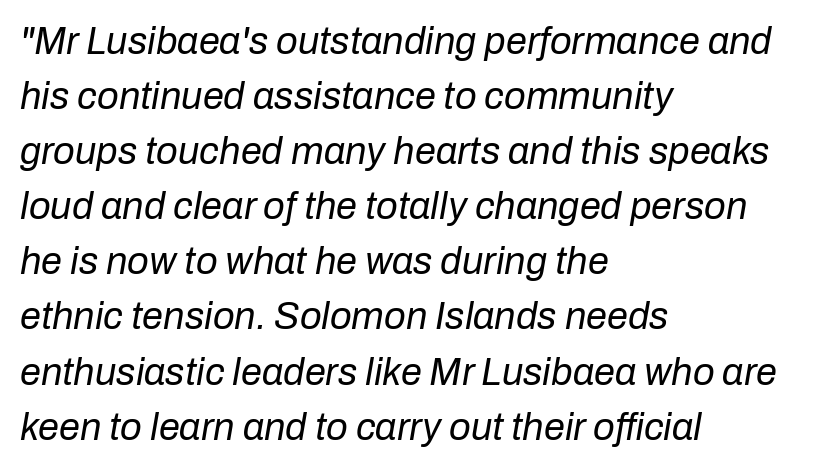
The image shows 38 px regular-weight type, italic (leaning right); set left-aligned, normal line spacing (1.45x), normal letter spacing, not underlined; low stroke contrast and a medium x-height.
